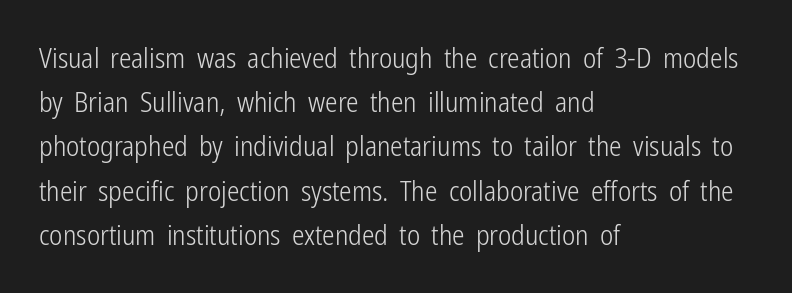
{"serif": "no", "italic": "no", "bold": "no", "weight": "light", "width": "condensed", "stroke_contrast": "low", "x_height": "medium", "monospaced": "no", "underline": "no", "align": "left", "line_spacing": "normal", "line_spacing_ratio": 1.58, "letter_spacing": "normal", "letter_spacing_em": 0.0, "glyph_px": 28}
